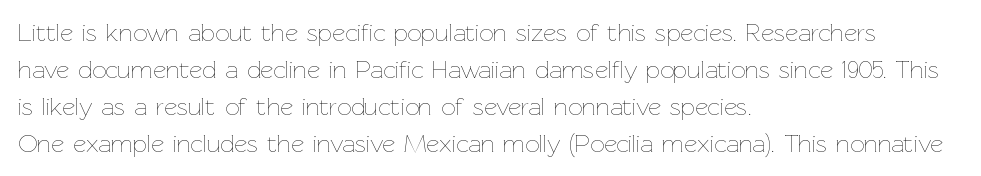
{"italic": "no", "bold": "no", "underline": "no", "align": "left", "line_spacing": "normal", "line_spacing_ratio": 1.48, "letter_spacing": "normal", "letter_spacing_em": 0.0, "glyph_px": 25}
